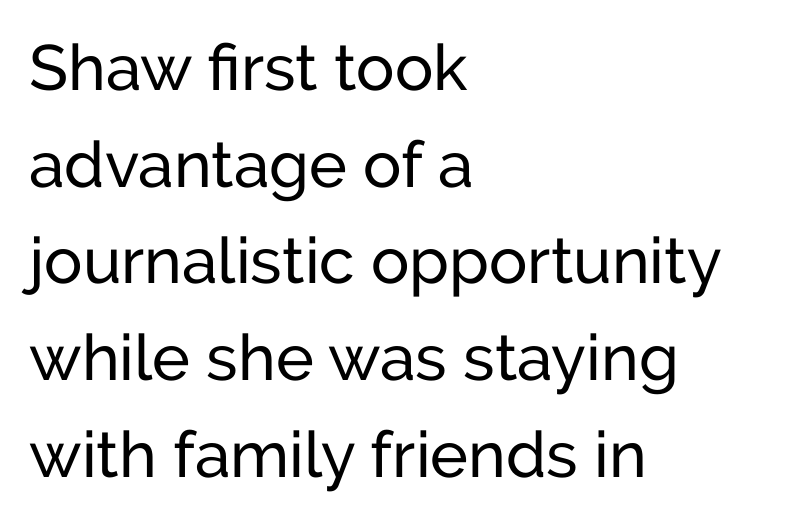
Q: Is the text italic (slanted)? A: No, it is upright.
Q: Is the typeface a serif or a sans-serif typeface? A: Sans-serif.
Q: Is the text underlined? A: No.
Q: How is the paragraph aligned? A: Left-aligned.
Q: Is the spacing between letters normal or unusually wide? A: Normal.
Q: Is the spacing between lines tight, normal or loose? A: Normal.
Q: Width (condensed, normal, or wide)? A: Normal.
Q: Stroke contrast? A: Low.
Q: x-height? A: Medium.
Q: Monospaced? A: No.
